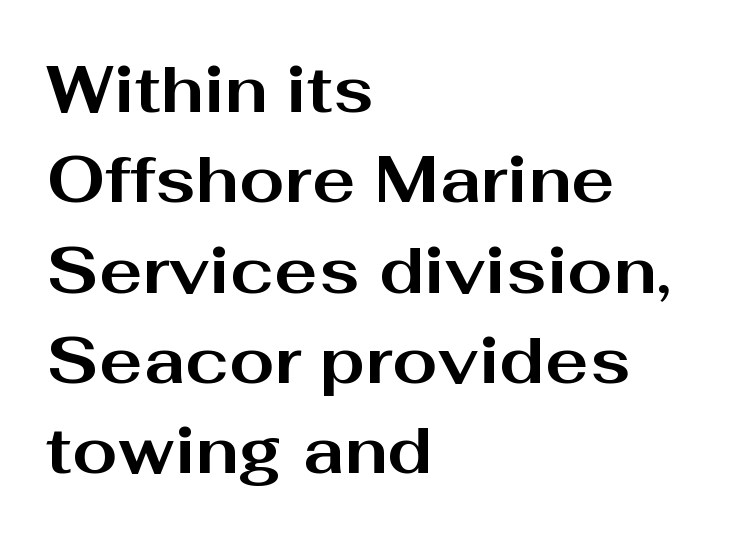
The image shows 65 px bold, wide sans-serif type, upright; set left-aligned, normal line spacing (1.39x), normal letter spacing, not underlined; medium stroke contrast and a medium x-height.
